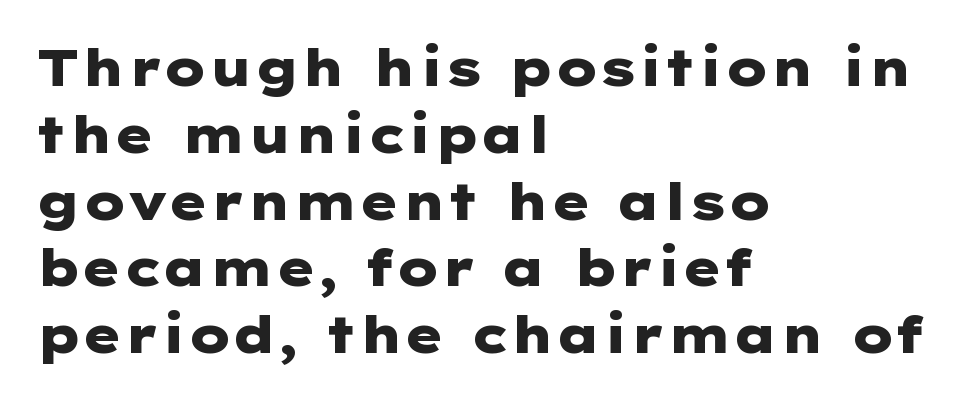
The image shows 51 px heavy, wide sans-serif type, upright; set left-aligned, normal line spacing (1.31x), normal letter spacing, not underlined; low stroke contrast and a medium x-height.
